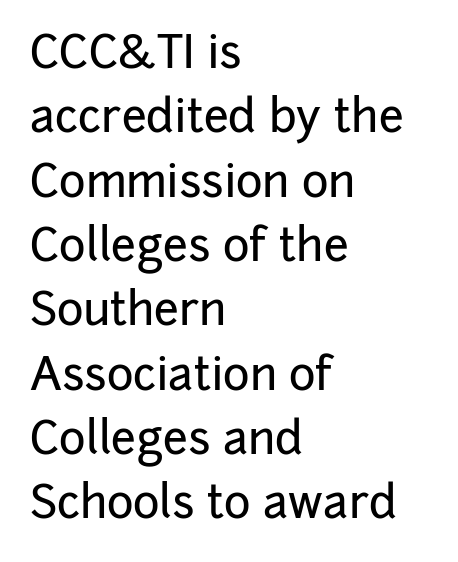
The image shows 45 px sans-serif type, upright; set left-aligned, normal line spacing (1.43x), normal letter spacing, not underlined; low stroke contrast and a medium x-height.
